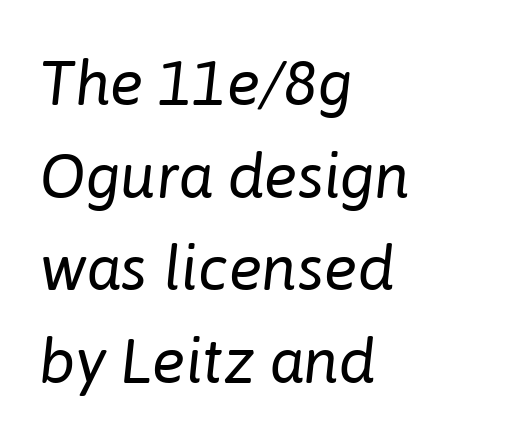
A quiet, ordinary-to-light weight characterises the typeface. The axis of the letterforms is tilted away from vertical. The passage shown is typed in a proportional face where columns would drift. Which margin do the lines hug? The left one — the right edge is uneven. Quick note: underline off.
